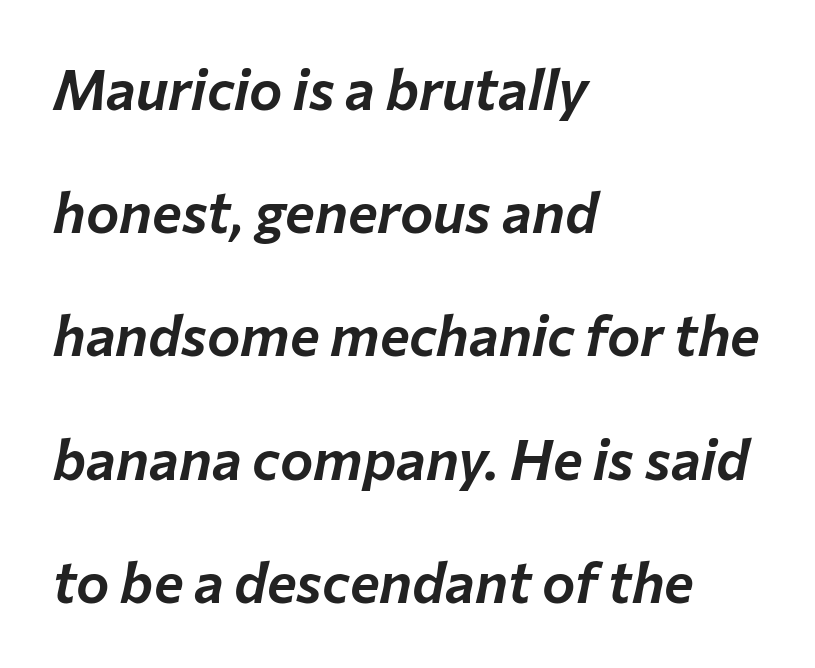
Q: Is the text italic (slanted)? A: Yes, it leans right by about 12 degrees.
Q: Is the text underlined? A: No.
Q: How is the paragraph aligned? A: Left-aligned.
Q: Is the spacing between letters normal or unusually wide? A: Normal.
Q: Is the spacing between lines tight, normal or loose? A: Loose.
Q: Width (condensed, normal, or wide)? A: Normal.
Q: Stroke contrast? A: Low.
Q: x-height? A: Medium.
Q: Monospaced? A: No.
